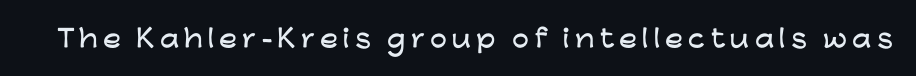
Is the letter spacing exaggerated? Yes — the characters are pushed far apart. Lines of text with bare space underneath. Ordinary non-slanted type is in use.
